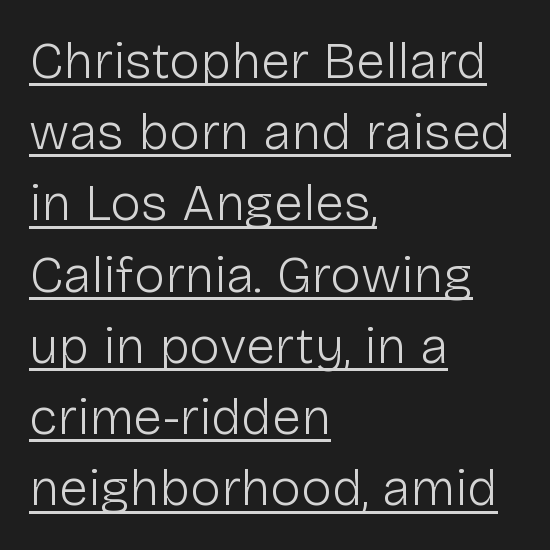
Vertically, the passage feels balanced, rows spaced as you'd expect. Here the glyphs are tracked normally, forming tight word shapes. This rendering features underlined lettering. The letters look calm and open, with moderate or lighter stems. These lines are rendered in a variable-pitch font. Nope, not italic — everything's standing straight.
